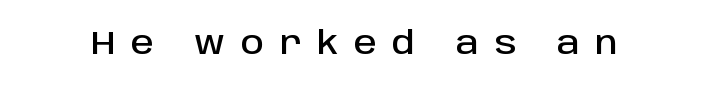
Q: Is the text italic (slanted)? A: No, it is upright.
Q: Is the typeface a serif or a sans-serif typeface? A: Sans-serif.
Q: Is the text underlined? A: No.
Q: Is the spacing between letters normal or unusually wide? A: Unusually wide.
Q: Width (condensed, normal, or wide)? A: Normal.
Q: Stroke contrast? A: Low.
Q: x-height? A: Large.
Q: Monospaced? A: No.
